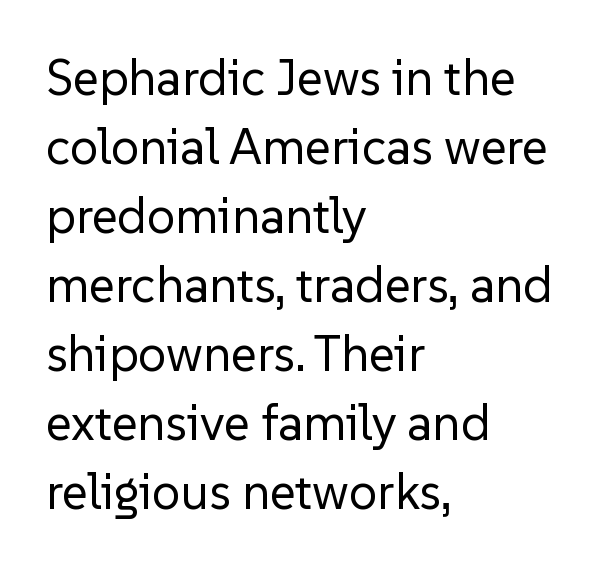
Here the glyphs are tracked normally, forming tight word shapes. These lines were composed using upright roman letters. The compositor pushed each line to the left boundary. A typesetter would call this proportional, since set widths differ per character. This is not heavy type; no bold has been used. The area under the type is left untouched.
